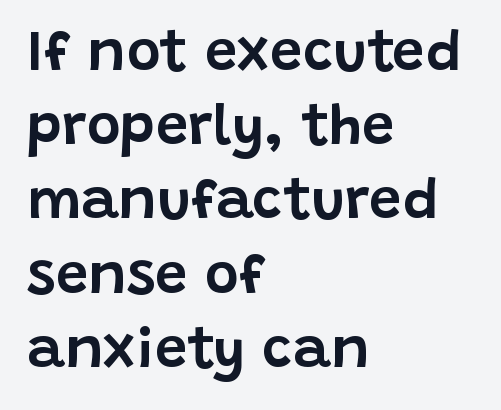
The image shows 58 px sans-serif type, upright; set left-aligned, normal line spacing (1.28x), normal letter spacing, not underlined; low stroke contrast and a large x-height.
